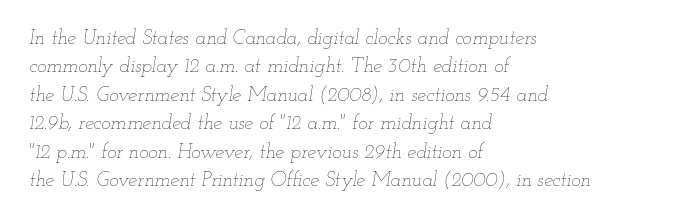
The image shows 20 px text type, italic (leaning right); set left-aligned, normal line spacing (1.42x), normal letter spacing, not underlined.
